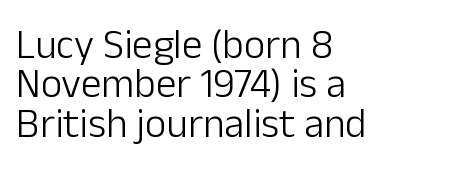
The space beneath each line is pristine and unruled. You could barely slide anything between these rows. These lines were composed using upright roman letters. Does the type have serifs? No, each stem ends abruptly. The face used here is rendered with its standard letterfit. The letters advance in unequal steps, a hallmark of proportional type.
